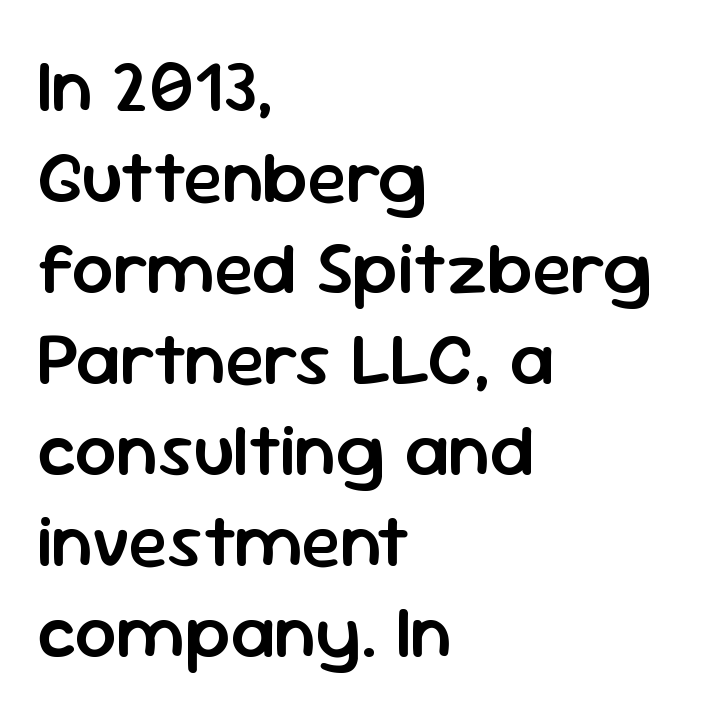
{"serif": "no", "italic": "no", "bold": "semi", "weight": "semibold", "width": "normal", "stroke_contrast": "low", "x_height": "medium", "monospaced": "no", "underline": "no", "align": "left", "line_spacing_ratio": 1.23, "letter_spacing": "normal", "letter_spacing_em": 0.0, "glyph_px": 74}
